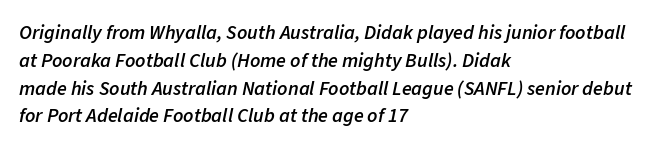
Q: Is the text bold? A: Semi-bold.
Q: Is the text italic (slanted)? A: Yes, it leans right by about 11 degrees.
Q: Is the text underlined? A: No.
Q: How is the paragraph aligned? A: Left-aligned.
Q: Is the spacing between letters normal or unusually wide? A: Normal.
Q: Is the spacing between lines tight, normal or loose? A: Normal.
